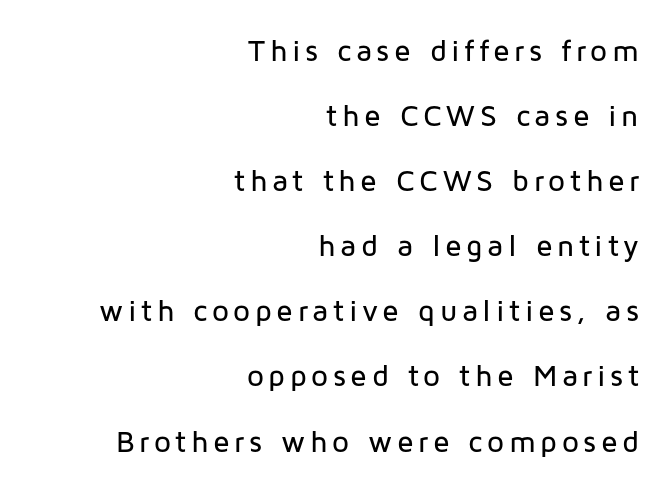
The passage shown is typeset with a sans-serif family. The passage shown is typed in a proportional face where columns would drift. Glance below the letters and you will spot only blank space. The designer dialed line spacing up above the default. Visually the block forms a straight wall on the right and a jagged coastline on the left.
